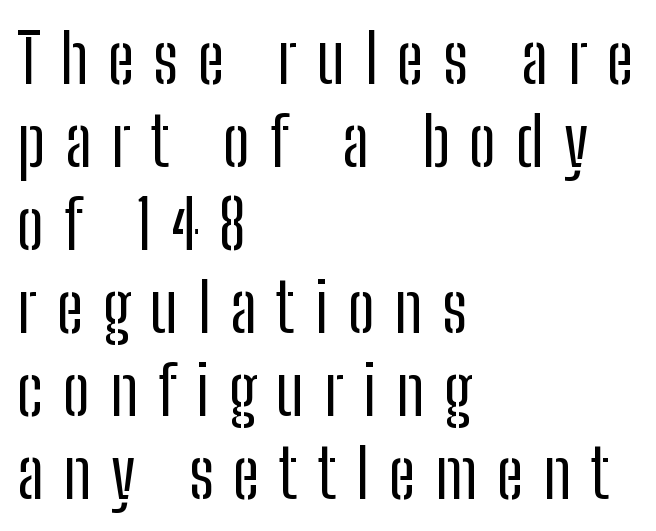
{"serif": "no", "italic": "no", "bold": "no", "weight": "regular", "width": "condensed", "stroke_contrast": "low", "x_height": "medium", "monospaced": "no", "underline": "no", "align": "left", "line_spacing_ratio": 1.22, "letter_spacing": "wide", "letter_spacing_em": 0.29, "glyph_px": 68}
